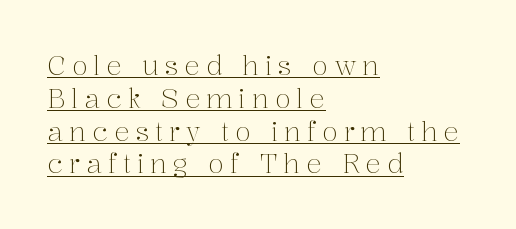
The image shows 26 px text type, upright; set left-aligned, normal line spacing (1.26x), unusually wide letter spacing (+0.23 em), underlined.
